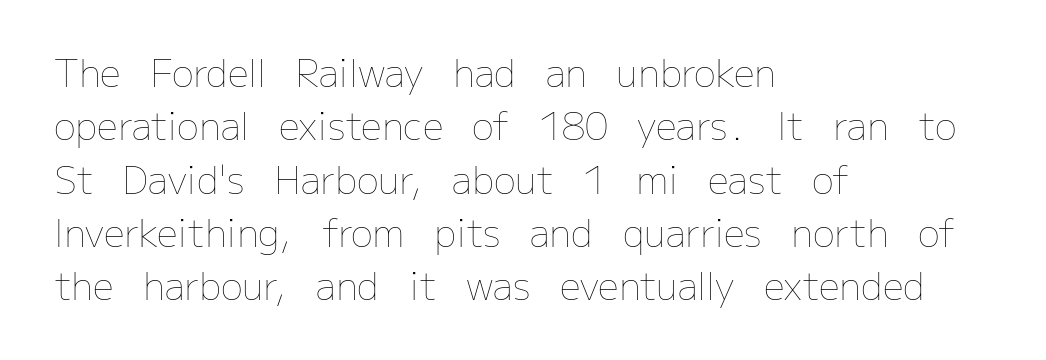
{"italic": "no", "bold": "no", "weight": "thin", "width": "normal", "stroke_contrast": "low", "x_height": "medium", "monospaced": "no", "underline": "no", "align": "left", "line_spacing": "normal", "line_spacing_ratio": 1.44, "letter_spacing": "normal", "letter_spacing_em": 0.0, "glyph_px": 37}
